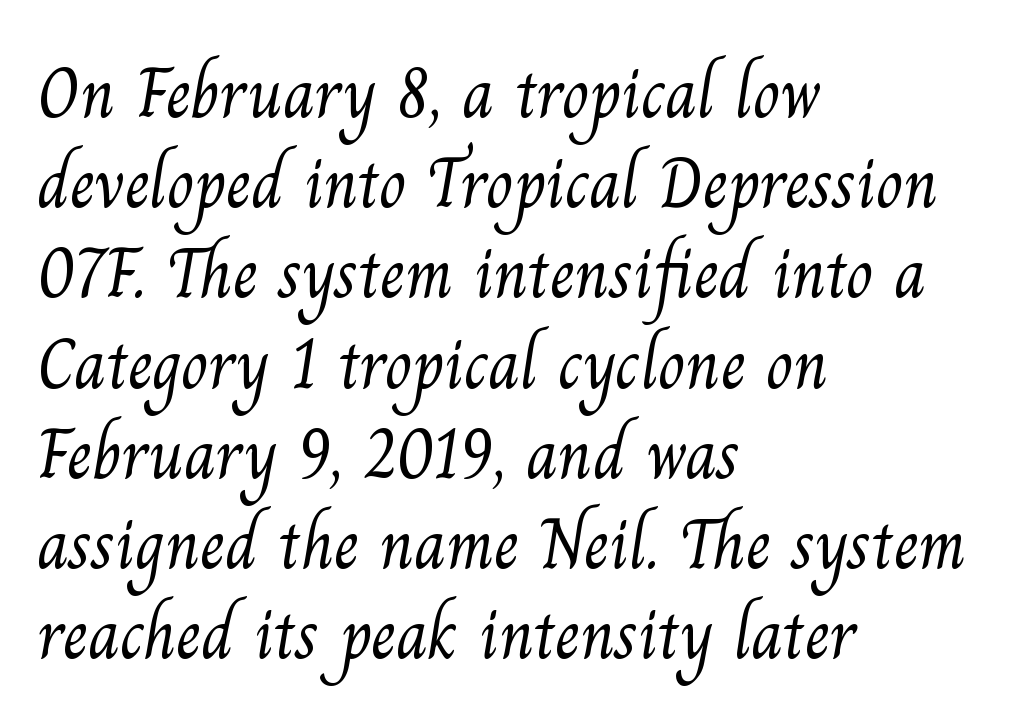
Q: Is the text bold? A: No.
Q: Is the typeface a serif or a sans-serif typeface? A: Serif.
Q: Is the text underlined? A: No.
Q: How is the paragraph aligned? A: Left-aligned.
Q: Is the spacing between letters normal or unusually wide? A: Normal.
Q: Is the spacing between lines tight, normal or loose? A: Normal.
Q: Width (condensed, normal, or wide)? A: Normal.
Q: Stroke contrast? A: Medium.
Q: x-height? A: Small.
Q: Monospaced? A: No.
